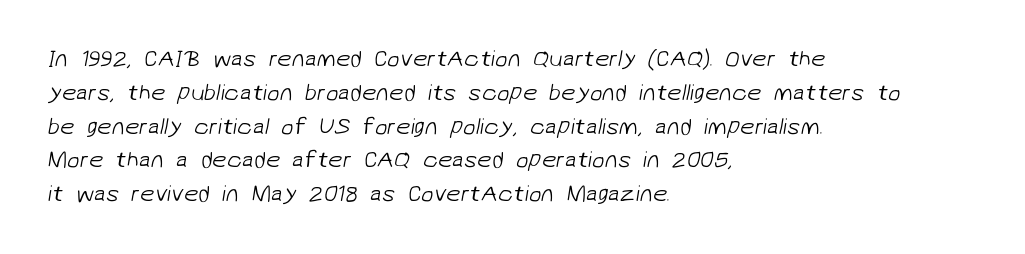
Q: Is the text bold? A: No.
Q: Is the text underlined? A: No.
Q: How is the paragraph aligned? A: Left-aligned.
Q: Is the spacing between letters normal or unusually wide? A: Normal.
Q: Is the spacing between lines tight, normal or loose? A: Normal.
